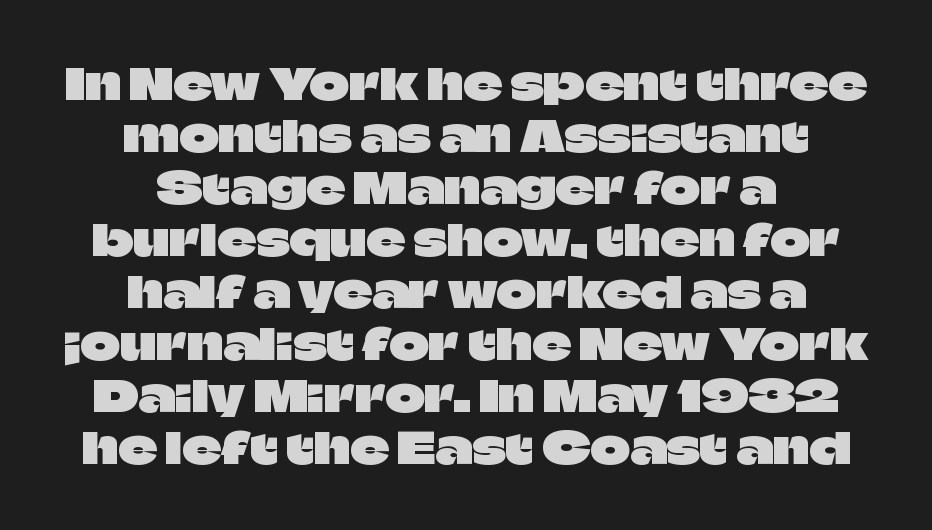
{"serif": "no", "italic": "no", "width": "normal", "stroke_contrast": "low", "x_height": "large", "monospaced": "no", "underline": "no", "align": "center", "line_spacing_ratio": 1.21, "letter_spacing": "normal", "letter_spacing_em": 0.0, "glyph_px": 43}
